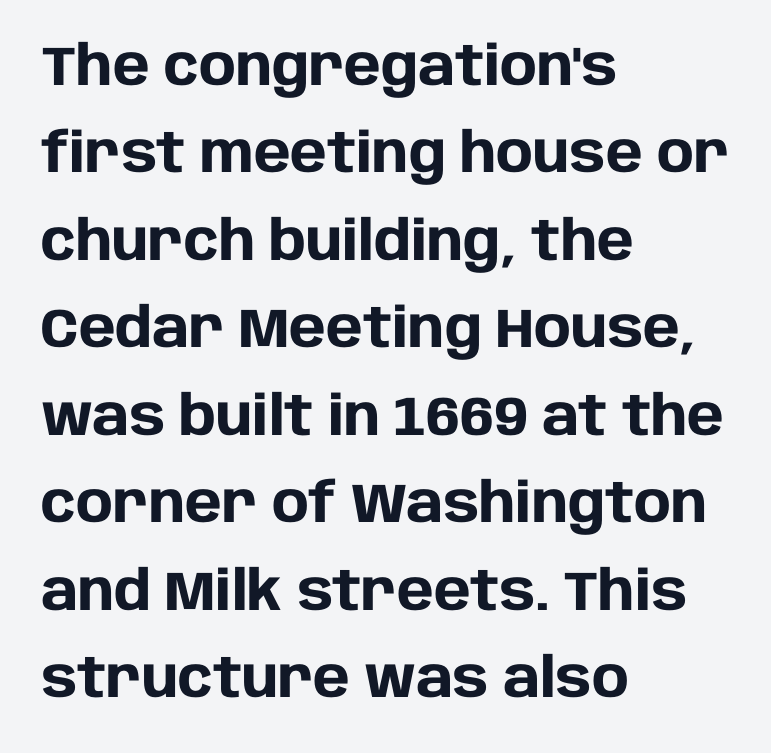
The image shows 55 px heavy sans-serif type, upright; set left-aligned, normal line spacing (1.59x), normal letter spacing, not underlined; low stroke contrast and a large x-height.
